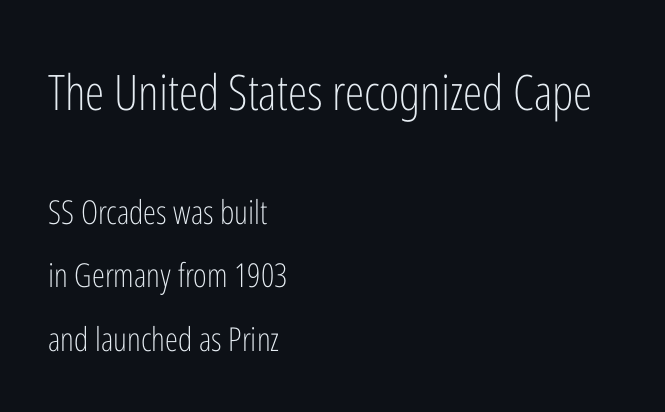
The image shows 49 px light, condensed sans-serif type, upright; set left-aligned, loose line spacing (1.93x), normal letter spacing, not underlined; the first (top) block is 1.48x larger; low stroke contrast and a medium x-height.
